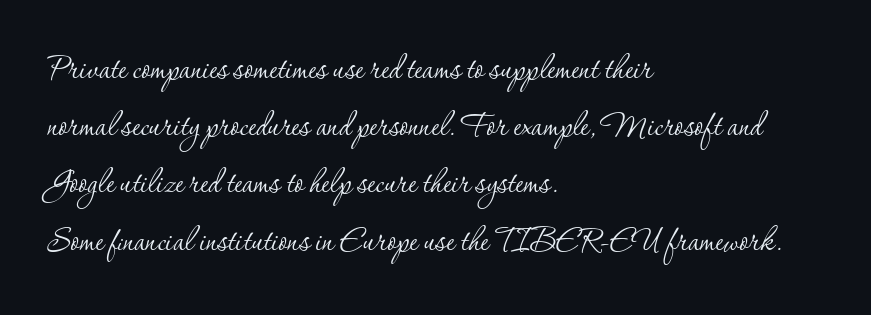
This reads as an unemphasized weight, regular at the heaviest. The passage shown is typed in a proportional face where columns would drift. The designer left line spacing at the default. Descender tails drop into unmarked territory. Each word holds together tightly as a unit, with standard inter-letter gaps.
